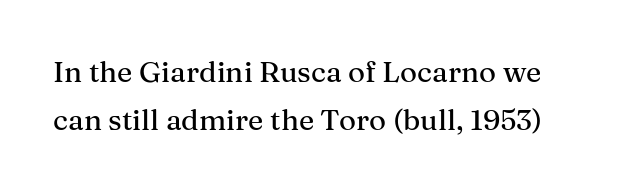
The image shows 29 px serif type, upright; set normal line spacing (1.66x), normal letter spacing, not underlined; medium stroke contrast and a medium x-height.
